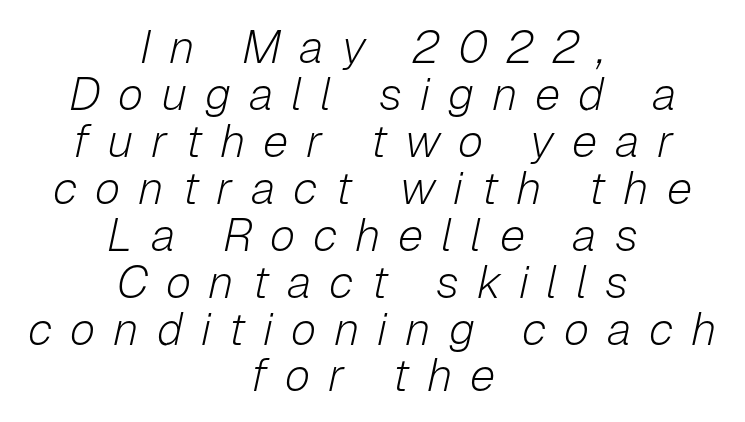
The image shows 46 px light type, italic (leaning right); set centered, tight line spacing (1.02x), unusually wide letter spacing (+0.39 em), not underlined; low stroke contrast and a medium x-height.
